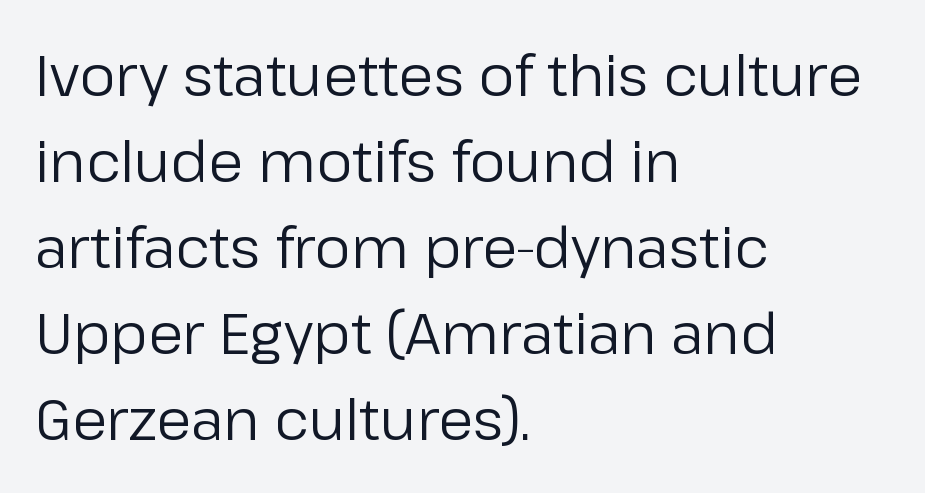
Q: Is the text bold? A: No.
Q: Is the text italic (slanted)? A: No, it is upright.
Q: Is the typeface a serif or a sans-serif typeface? A: Sans-serif.
Q: Is the text underlined? A: No.
Q: How is the paragraph aligned? A: Left-aligned.
Q: Is the spacing between letters normal or unusually wide? A: Normal.
Q: Is the spacing between lines tight, normal or loose? A: Normal.
Q: Width (condensed, normal, or wide)? A: Normal.
Q: Stroke contrast? A: Low.
Q: x-height? A: Medium.
Q: Monospaced? A: No.
